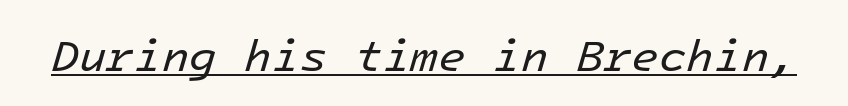
Q: Is the text bold? A: No.
Q: Is the text italic (slanted)? A: Yes, it leans right by about 16 degrees.
Q: Is the text underlined? A: Yes.
Q: Is the spacing between letters normal or unusually wide? A: Normal.
Q: Width (condensed, normal, or wide)? A: Normal.
Q: Stroke contrast? A: Low.
Q: x-height? A: Medium.
Q: Monospaced? A: Yes.
